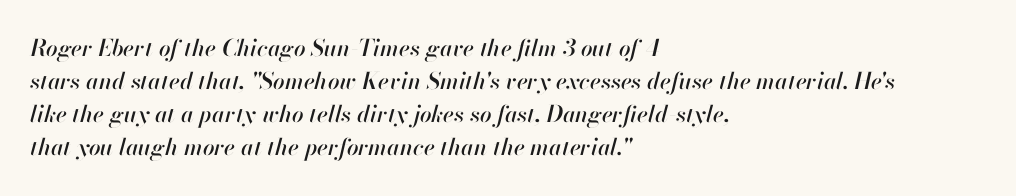
Teacher's note: observe the even left margin — that is flush-left alignment. Leading: standard. Descender tails drop into unmarked territory. This sample uses plain, unmodified letter spacing. It's the slanting kind of type.
